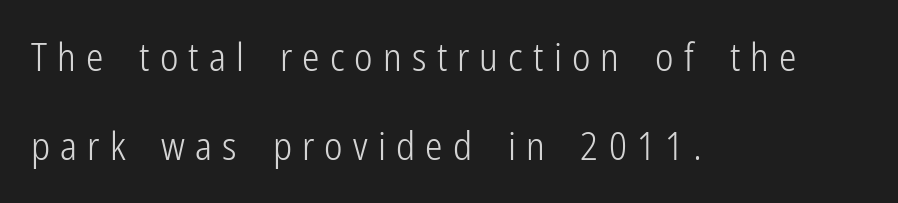
Think of a printed novel: that variable character pitch is what you see here. Stroke mass is kept to a normal reading level or below. The space between consecutive lines is lavish. Quick note: underline off.
